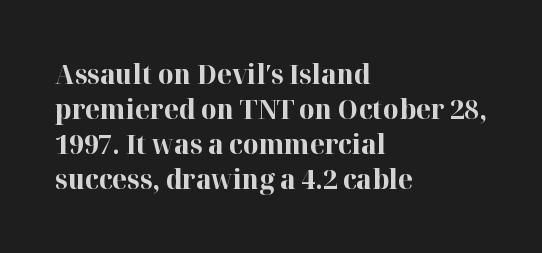
Q: Is the text bold? A: Yes.
Q: Is the text italic (slanted)? A: No, it is upright.
Q: Is the text underlined? A: No.
Q: How is the paragraph aligned? A: Left-aligned.
Q: Is the spacing between letters normal or unusually wide? A: Normal.
Q: Is the spacing between lines tight, normal or loose? A: Normal.
